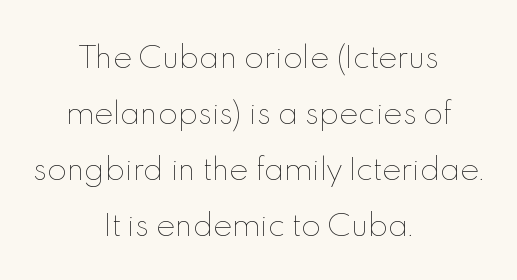
The image shows 29 px thin type, upright; set centered, loose line spacing (1.93x), normal letter spacing, not underlined; a small x-height.
